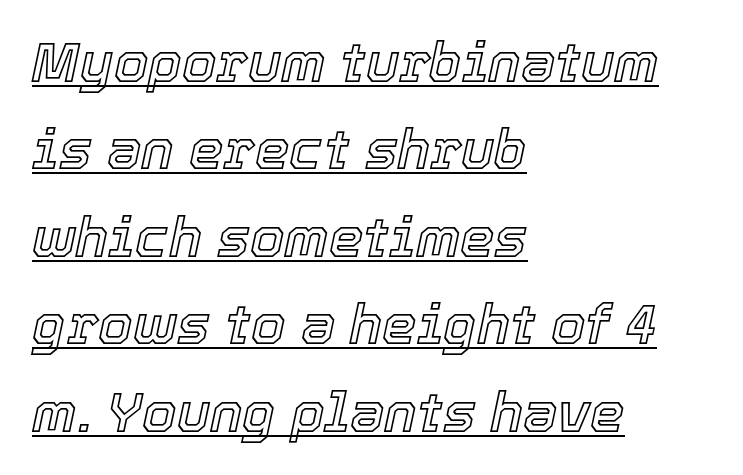
The image shows 55 px text type, italic (leaning right); set left-aligned, normal line spacing (1.59x), normal letter spacing, underlined; a medium x-height.
